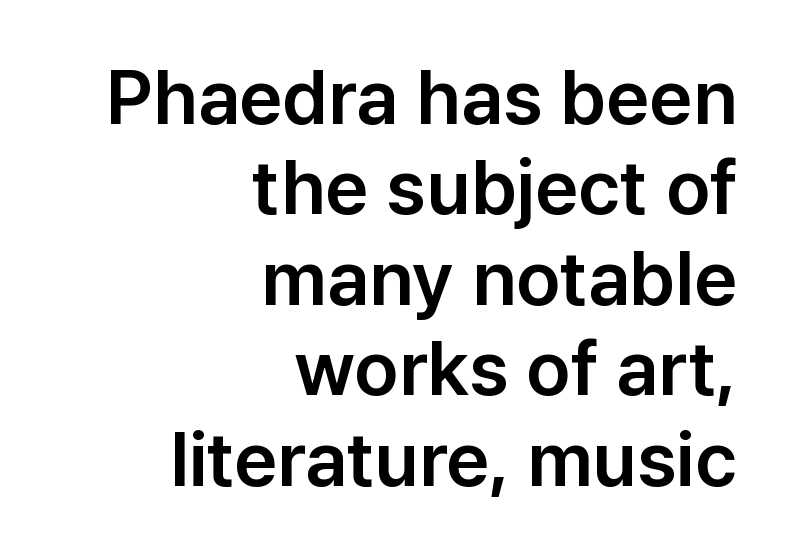
The space beneath each line is pristine and unruled. Each letter keeps its own natural width here, so spacing adapts to shape. Nothing sits at the stroke ends, so this counts as sans-serif. Does extra space separate the letters? No, they use regular spacing. Ordinary non-slanted type is in use. The lines are quadded right.
